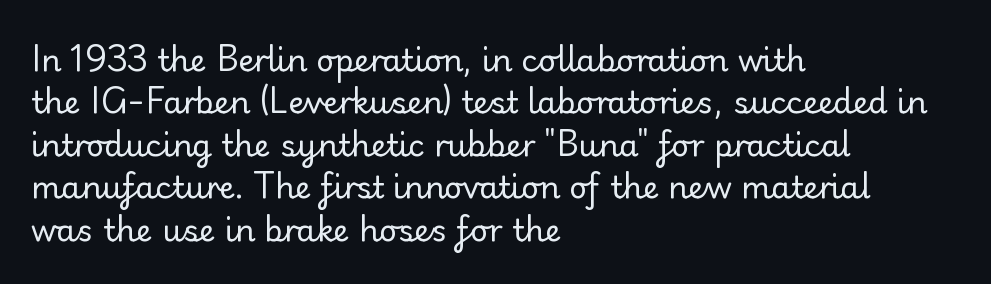
Q: Is the text bold? A: No.
Q: Is the text italic (slanted)? A: No, it is upright.
Q: Is the typeface a serif or a sans-serif typeface? A: Sans-serif.
Q: Is the text underlined? A: No.
Q: How is the paragraph aligned? A: Left-aligned.
Q: Is the spacing between letters normal or unusually wide? A: Normal.
Q: Is the spacing between lines tight, normal or loose? A: Normal.
Q: Width (condensed, normal, or wide)? A: Normal.
Q: Stroke contrast? A: Low.
Q: x-height? A: Small.
Q: Monospaced? A: No.
